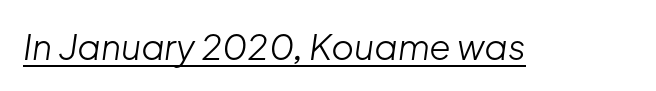
Q: Is the text bold? A: No.
Q: Is the text italic (slanted)? A: Yes, it leans right by about 8 degrees.
Q: Is the text underlined? A: Yes.
Q: Is the spacing between letters normal or unusually wide? A: Normal.
Q: Width (condensed, normal, or wide)? A: Normal.
Q: Stroke contrast? A: Low.
Q: x-height? A: Medium.
Q: Monospaced? A: No.
